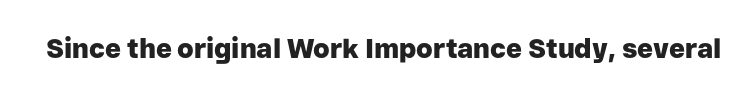
{"italic": "no", "bold": "yes", "underline": "no", "letter_spacing": "normal", "letter_spacing_em": 0.0, "glyph_px": 27}
